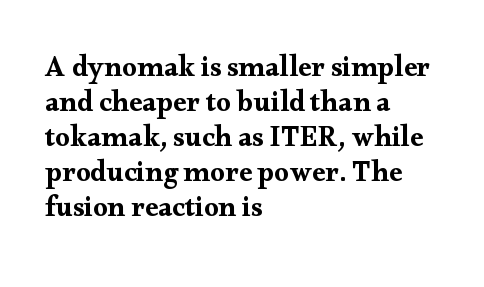
{"serif": "yes", "italic": "no", "width": "wide", "stroke_contrast": "medium", "x_height": "small", "monospaced": "no", "underline": "no", "align": "left", "line_spacing_ratio": 1.21, "letter_spacing": "normal", "letter_spacing_em": 0.0, "glyph_px": 29}
